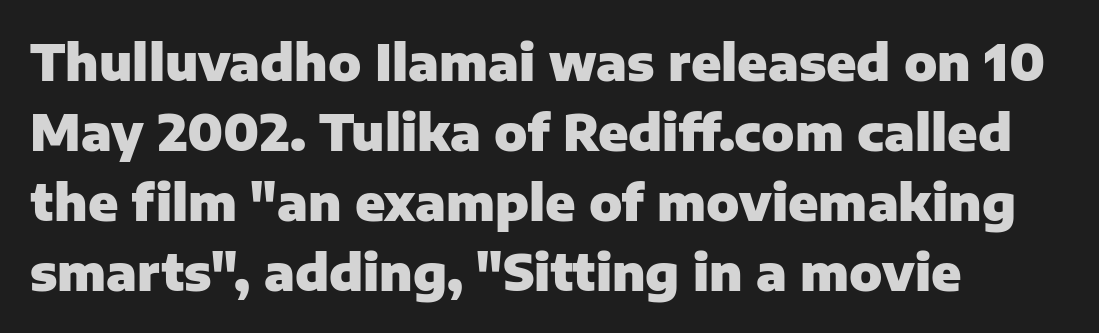
Q: Is the text bold? A: Yes.
Q: Is the text italic (slanted)? A: No, it is upright.
Q: Is the typeface a serif or a sans-serif typeface? A: Sans-serif.
Q: Is the text underlined? A: No.
Q: How is the paragraph aligned? A: Left-aligned.
Q: Is the spacing between letters normal or unusually wide? A: Normal.
Q: Is the spacing between lines tight, normal or loose? A: Normal.
Q: Width (condensed, normal, or wide)? A: Normal.
Q: Stroke contrast? A: Low.
Q: x-height? A: Medium.
Q: Monospaced? A: No.
